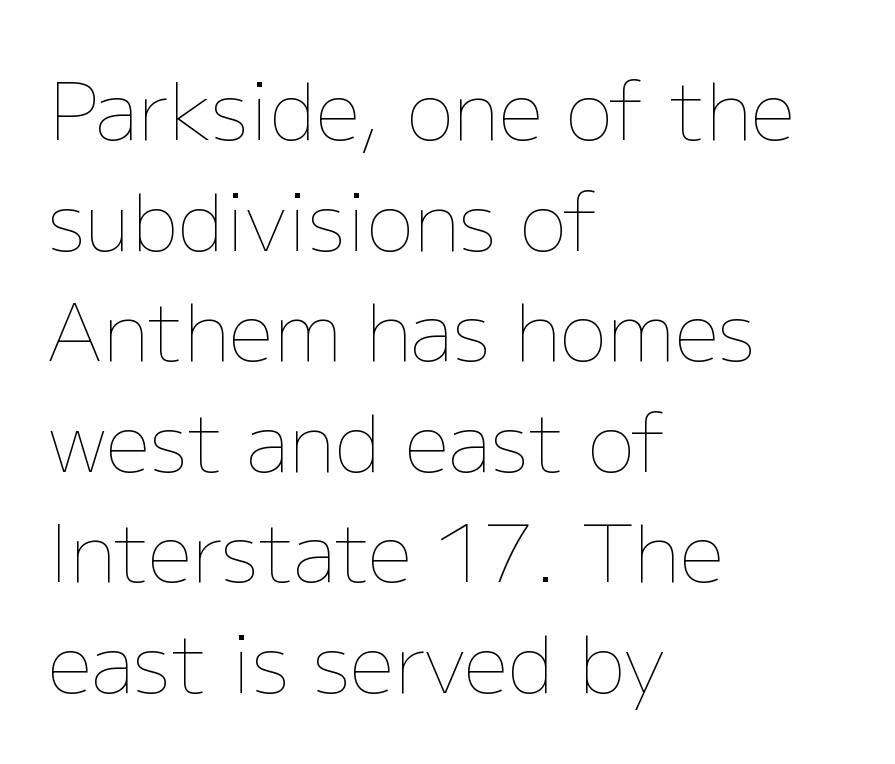
Q: Is the text bold? A: No.
Q: Is the text italic (slanted)? A: No, it is upright.
Q: Is the text underlined? A: No.
Q: How is the paragraph aligned? A: Left-aligned.
Q: Is the spacing between letters normal or unusually wide? A: Normal.
Q: Is the spacing between lines tight, normal or loose? A: Normal.
Q: Width (condensed, normal, or wide)? A: Normal.
Q: Stroke contrast? A: Low.
Q: x-height? A: Medium.
Q: Monospaced? A: No.
